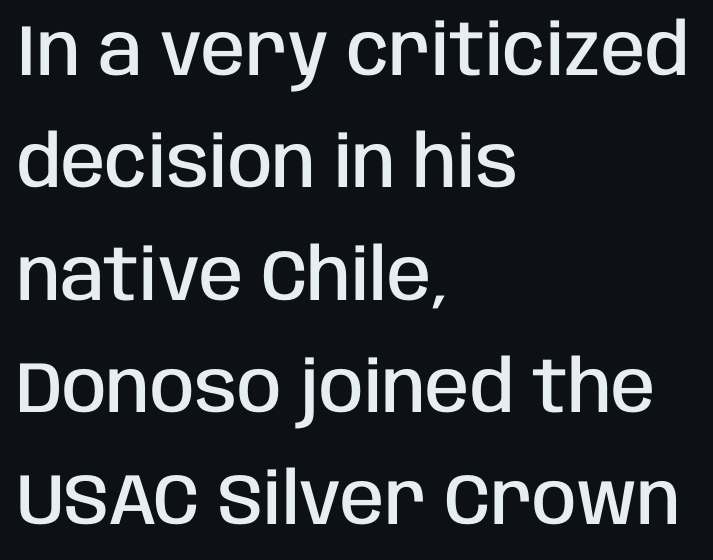
The image shows 72 px semibold, condensed sans-serif type, upright; set left-aligned, normal line spacing (1.56x), normal letter spacing, not underlined; low stroke contrast and a large x-height.
